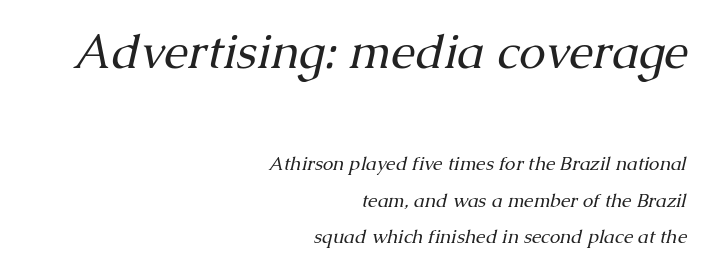
Lines of text with bare space underneath. How are the letters spaced? Ordinarily, with no added tracking. Think of a printed novel: that variable character pitch is what you see here. Right-aligned paragraph, ragged on the left. Stroke mass is kept to a normal reading level or below. These lines are composed in type with serifs.
